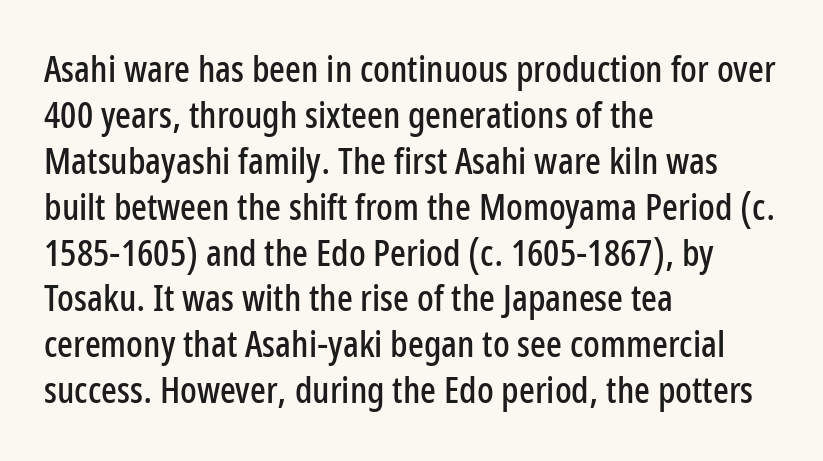
{"serif": "no", "italic": "no", "width": "condensed", "stroke_contrast": "low", "x_height": "medium", "monospaced": "no", "underline": "no", "align": "left", "line_spacing_ratio": 1.24, "letter_spacing": "normal", "letter_spacing_em": 0.0, "glyph_px": 37}
